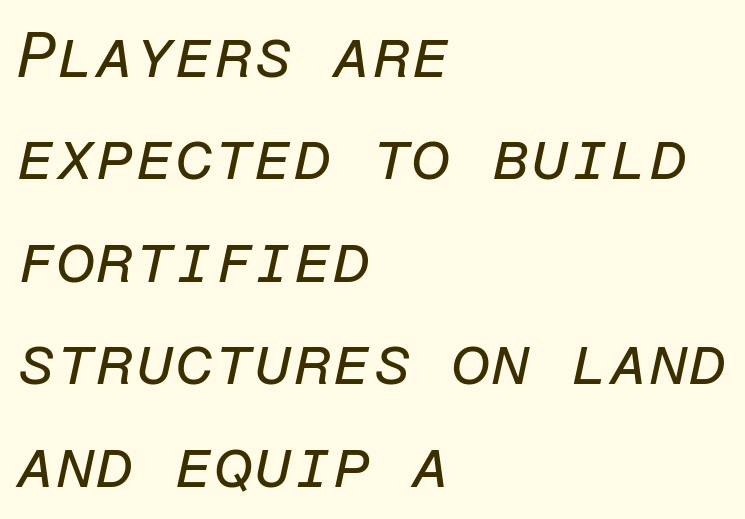
Q: Is the text bold? A: No.
Q: Is the text italic (slanted)? A: Yes, it leans right by about 12 degrees.
Q: Is the text underlined? A: No.
Q: How is the paragraph aligned? A: Left-aligned.
Q: Is the spacing between letters normal or unusually wide? A: Normal.
Q: Is the spacing between lines tight, normal or loose? A: Normal.
Q: Width (condensed, normal, or wide)? A: Normal.
Q: Stroke contrast? A: Low.
Q: x-height? A: Medium.
Q: Monospaced? A: Yes.
